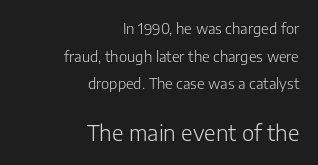
Q: Is the text bold? A: No.
Q: Is the text italic (slanted)? A: No, it is upright.
Q: Is the text underlined? A: No.
Q: How is the paragraph aligned? A: Right-aligned.
Q: Is the spacing between letters normal or unusually wide? A: Normal.
Q: Is the spacing between lines tight, normal or loose? A: Loose.
Q: Which block of text is set in a larger size, the first (top) or the second (bottom)? A: The second (bottom) one.
